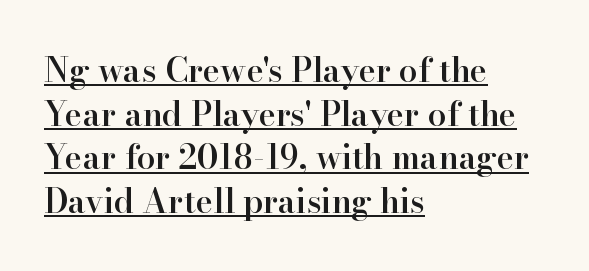
The face used here is rendered with its standard letterfit. The passage shown is typeset with a serif family. The font's upright variant was chosen for this text. What's the leading like? Ordinary, nothing unusual.
